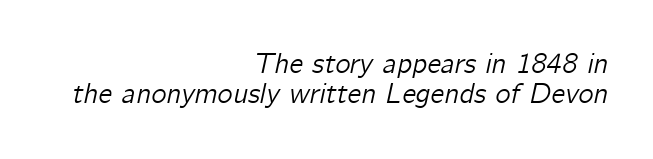
The image shows 29 px text type, italic (leaning right); set right-aligned, tight line spacing (1.02x), normal letter spacing, not underlined; low stroke contrast and a medium x-height.
